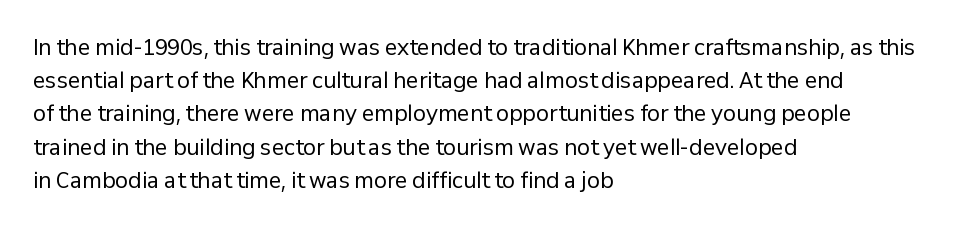
Q: Is the text bold? A: No.
Q: Is the text italic (slanted)? A: No, it is upright.
Q: Is the text underlined? A: No.
Q: How is the paragraph aligned? A: Left-aligned.
Q: Is the spacing between letters normal or unusually wide? A: Normal.
Q: Is the spacing between lines tight, normal or loose? A: Normal.
